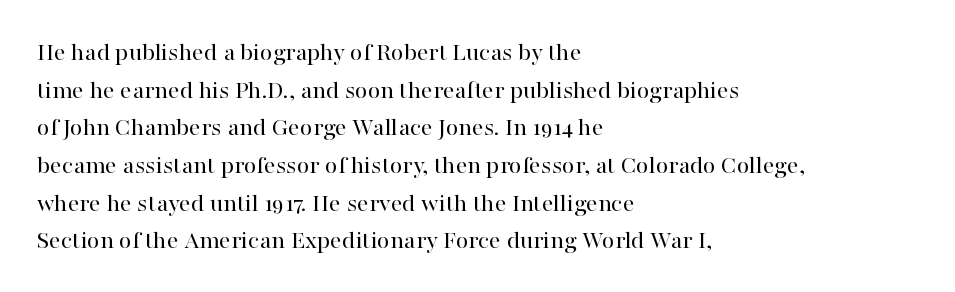
Q: Is the text bold? A: No.
Q: Is the text italic (slanted)? A: No, it is upright.
Q: Is the text underlined? A: No.
Q: How is the paragraph aligned? A: Left-aligned.
Q: Is the spacing between letters normal or unusually wide? A: Normal.
Q: Is the spacing between lines tight, normal or loose? A: Normal.
